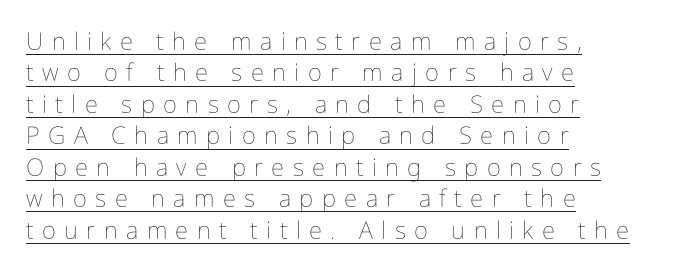
The image shows 24 px text type, upright; set left-aligned, normal line spacing (1.31x), unusually wide letter spacing (+0.35 em), underlined.
